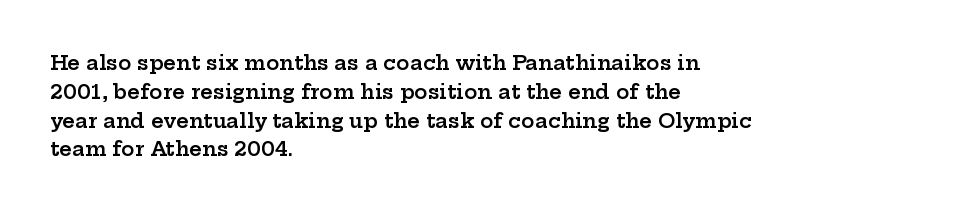
{"italic": "no", "bold": "semi", "underline": "no", "align": "left", "line_spacing": "normal", "line_spacing_ratio": 1.44, "letter_spacing": "normal", "letter_spacing_em": 0.0, "glyph_px": 20}
